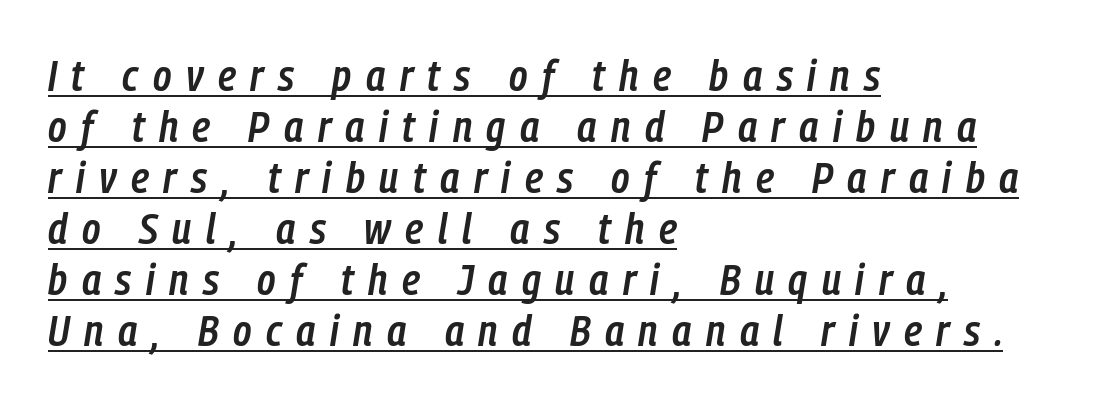
{"italic": "yes", "lean": "right", "slant_degrees": 9, "bold": "semi", "weight": "semibold", "width": "condensed", "stroke_contrast": "low", "x_height": "medium", "monospaced": "no", "underline": "yes", "align": "left", "line_spacing_ratio": 1.16, "letter_spacing": "wide", "letter_spacing_em": 0.33, "glyph_px": 44}
